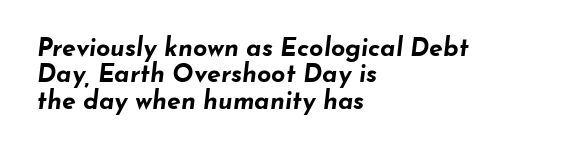
The image shows 25 px bold type, italic (leaning right); set left-aligned, tight line spacing (1.06x), normal letter spacing, not underlined.
